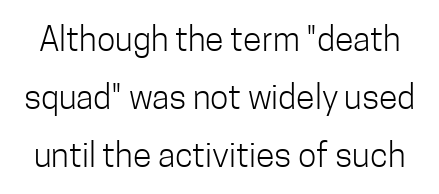
The image shows 34 px light, condensed sans-serif type, upright; set line spacing 1.71x, normal letter spacing, not underlined; low stroke contrast and a medium x-height.
